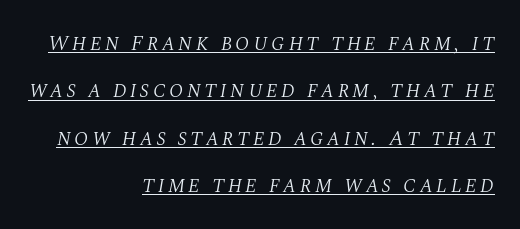
The image shows 22 px text type, italic (leaning right); set right-aligned, loose line spacing (2.15x), underlined.
